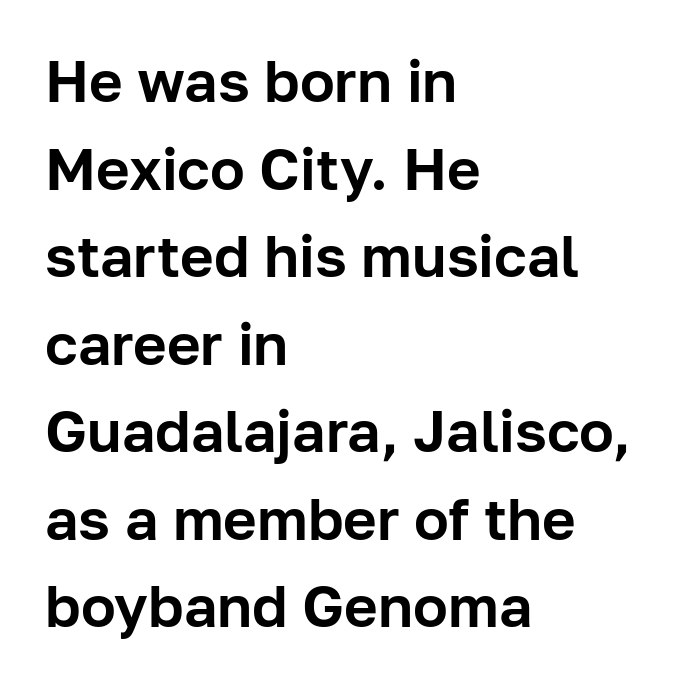
The image shows 58 px sans-serif type, upright; set left-aligned, normal line spacing (1.51x), normal letter spacing, not underlined; low stroke contrast and a medium x-height.
